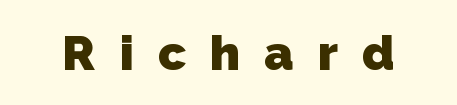
Typographic density is high because the face is bold. A typesetter would label this face a sans. Check the space under the baseline: it is left empty. These lines are rendered in a variable-pitch font.
